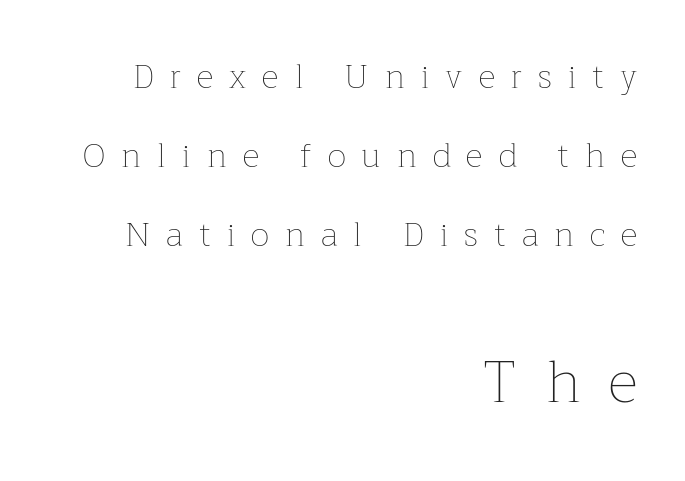
The image shows 58 px thin type, upright; set right-aligned, loose line spacing (2.4x), unusually wide letter spacing (+0.49 em), not underlined; the second (bottom) block is 1.76x larger; low stroke contrast and a medium x-height.
